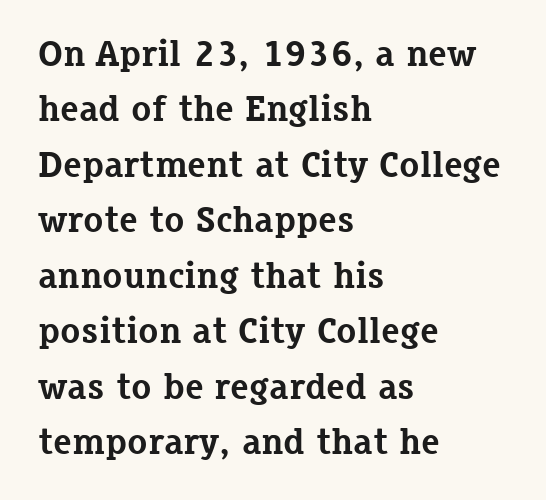
Q: Is the text bold? A: Yes.
Q: Is the text italic (slanted)? A: No, it is upright.
Q: Is the typeface a serif or a sans-serif typeface? A: Serif.
Q: Is the text underlined? A: No.
Q: How is the paragraph aligned? A: Left-aligned.
Q: Is the spacing between letters normal or unusually wide? A: Normal.
Q: Is the spacing between lines tight, normal or loose? A: Normal.
Q: Width (condensed, normal, or wide)? A: Normal.
Q: Stroke contrast? A: Low.
Q: x-height? A: Medium.
Q: Monospaced? A: No.
